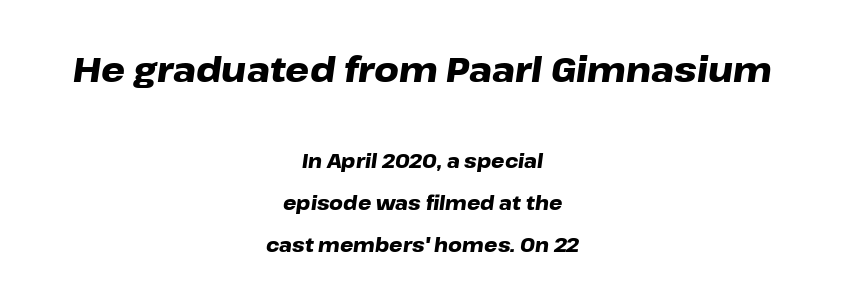
Q: Is the text bold? A: Yes.
Q: Is the text italic (slanted)? A: Yes, it leans right by about 8 degrees.
Q: Is the text underlined? A: No.
Q: How is the paragraph aligned? A: Centered.
Q: Is the spacing between letters normal or unusually wide? A: Normal.
Q: Is the spacing between lines tight, normal or loose? A: Loose.
Q: Which block of text is set in a larger size, the first (top) or the second (bottom)? A: The first (top) one.
Q: Width (condensed, normal, or wide)? A: Wide.
Q: Stroke contrast? A: Low.
Q: x-height? A: Medium.
Q: Monospaced? A: No.
